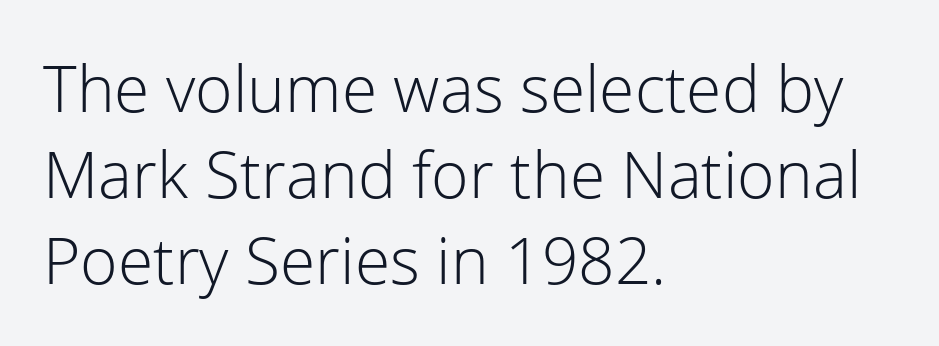
{"serif": "no", "italic": "no", "bold": "no", "weight": "light", "width": "normal", "stroke_contrast": "low", "x_height": "medium", "monospaced": "no", "underline": "no", "align": "left", "line_spacing": "normal", "line_spacing_ratio": 1.34, "letter_spacing": "normal", "letter_spacing_em": 0.0, "glyph_px": 64}
